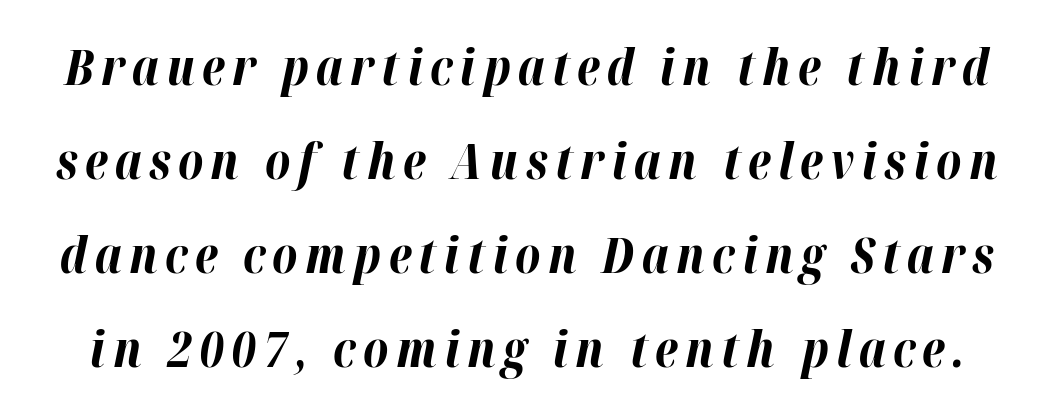
{"italic": "yes", "lean": "right", "slant_degrees": 12, "bold": "yes", "weight": "bold", "width": "normal", "stroke_contrast": "high", "x_height": "medium", "monospaced": "no", "underline": "no", "line_spacing": "loose", "line_spacing_ratio": 1.92, "glyph_px": 49}
